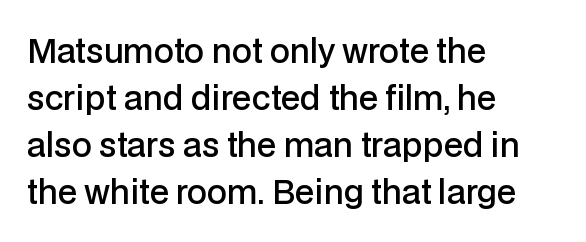
{"serif": "no", "italic": "no", "bold": "semi", "weight": "semibold", "width": "normal", "stroke_contrast": "low", "x_height": "medium", "monospaced": "no", "underline": "no", "align": "left", "line_spacing": "normal", "line_spacing_ratio": 1.47, "letter_spacing": "normal", "letter_spacing_em": 0.0, "glyph_px": 32}
